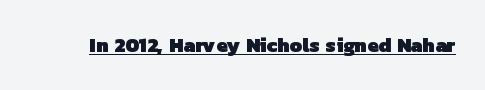
{"bold": "yes", "underline": "yes", "letter_spacing": "normal", "letter_spacing_em": 0.0, "glyph_px": 20}
